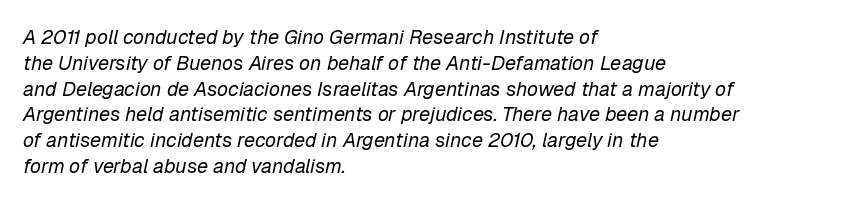
The image shows 20 px text type, italic (leaning right); set left-aligned, normal line spacing (1.29x), normal letter spacing, not underlined.
